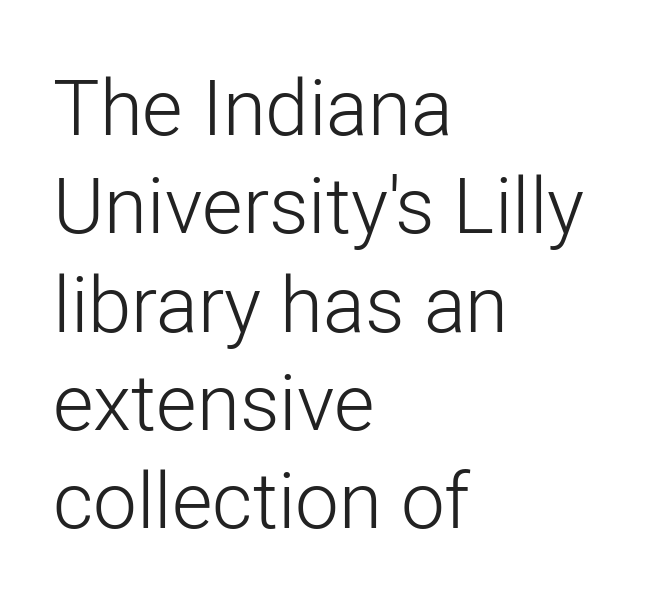
Q: Is the text bold? A: No.
Q: Is the text italic (slanted)? A: No, it is upright.
Q: Is the typeface a serif or a sans-serif typeface? A: Sans-serif.
Q: Is the text underlined? A: No.
Q: How is the paragraph aligned? A: Left-aligned.
Q: Is the spacing between letters normal or unusually wide? A: Normal.
Q: Is the spacing between lines tight, normal or loose? A: Normal.
Q: Width (condensed, normal, or wide)? A: Normal.
Q: Stroke contrast? A: Low.
Q: x-height? A: Medium.
Q: Monospaced? A: No.
